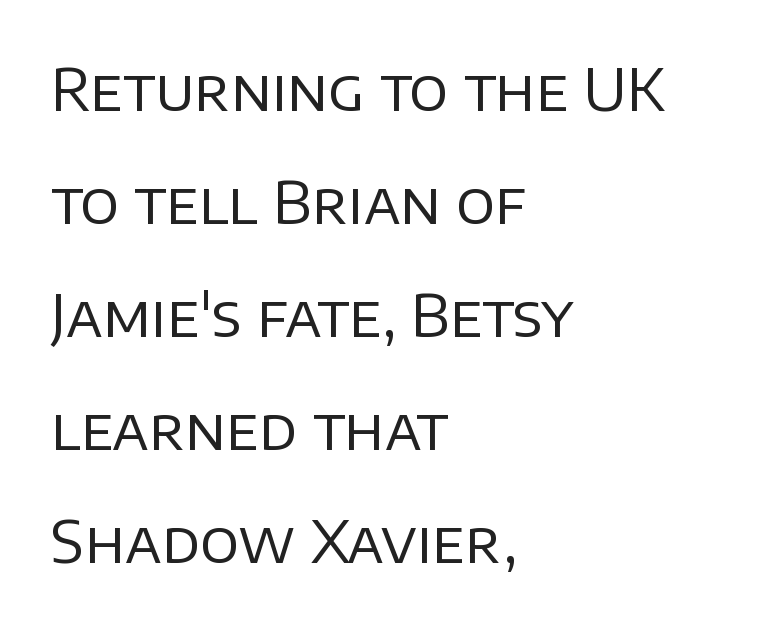
Q: Is the text bold? A: No.
Q: Is the text italic (slanted)? A: No, it is upright.
Q: Is the typeface a serif or a sans-serif typeface? A: Sans-serif.
Q: Is the text underlined? A: No.
Q: How is the paragraph aligned? A: Left-aligned.
Q: Is the spacing between letters normal or unusually wide? A: Normal.
Q: Is the spacing between lines tight, normal or loose? A: Loose.
Q: Width (condensed, normal, or wide)? A: Normal.
Q: Stroke contrast? A: Low.
Q: x-height? A: Large.
Q: Monospaced? A: No.
